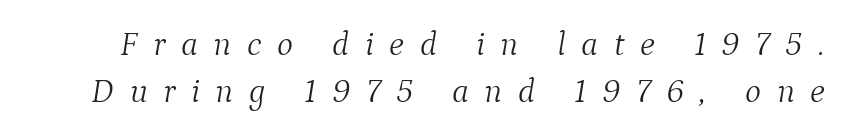
The image shows 34 px light serif type, italic (leaning right); set normal line spacing (1.38x), unusually wide letter spacing (+0.46 em), not underlined; medium stroke contrast and a medium x-height.
